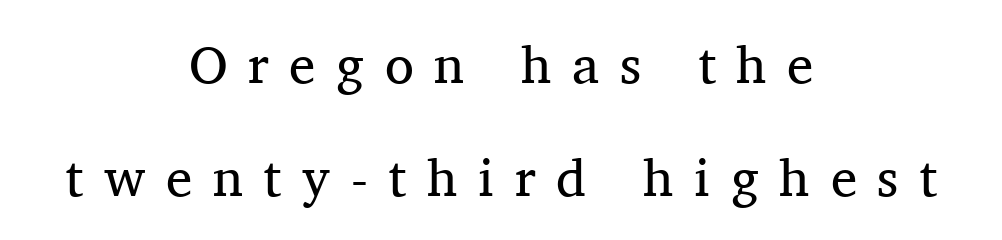
The foot of each line stays bare and open. What kind of face is this? One with serifs. Proportional: the letters do not fall into vertical columns. Posture: vertical. Letter spacing: wide. Stroke mass is kept to a normal reading level or below.
